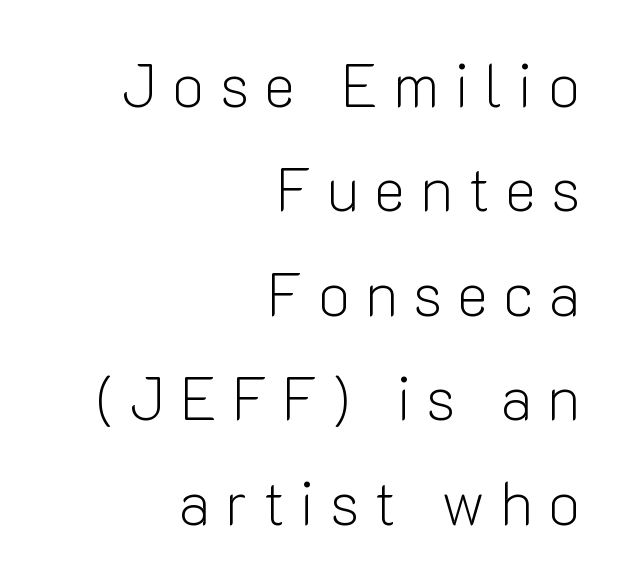
The image shows 60 px light sans-serif type, upright; set right-aligned, line spacing 1.74x, unusually wide letter spacing (+0.25 em), not underlined; low stroke contrast and a medium x-height.
